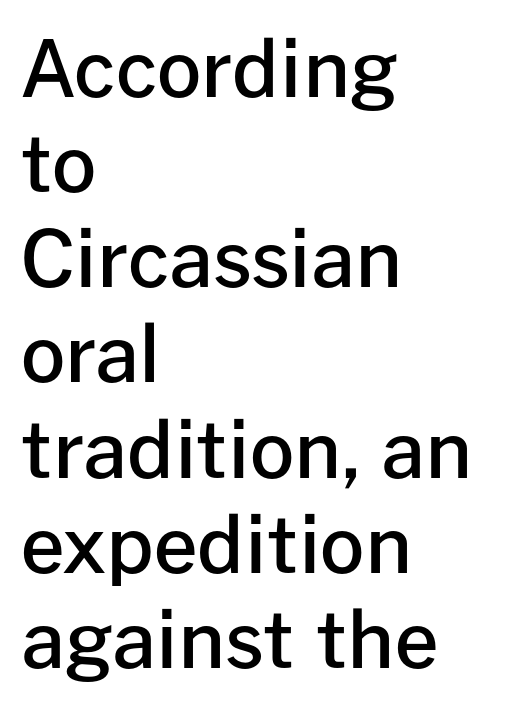
Q: Is the text bold? A: Semi-bold.
Q: Is the text italic (slanted)? A: No, it is upright.
Q: Is the typeface a serif or a sans-serif typeface? A: Sans-serif.
Q: Is the text underlined? A: No.
Q: How is the paragraph aligned? A: Left-aligned.
Q: Is the spacing between letters normal or unusually wide? A: Normal.
Q: Width (condensed, normal, or wide)? A: Normal.
Q: Stroke contrast? A: Low.
Q: x-height? A: Medium.
Q: Monospaced? A: No.
